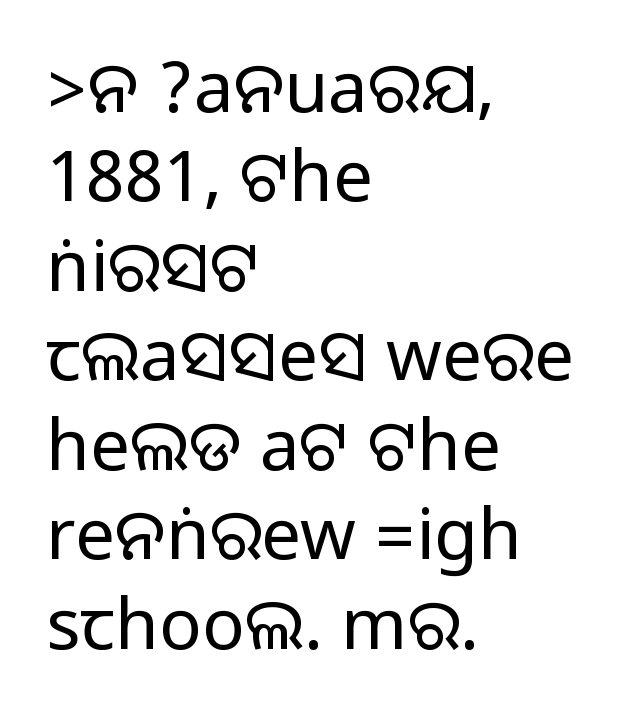
The image shows 71 px sans-serif type, upright; set left-aligned, normal line spacing (1.26x), normal letter spacing, not underlined; medium stroke contrast.
